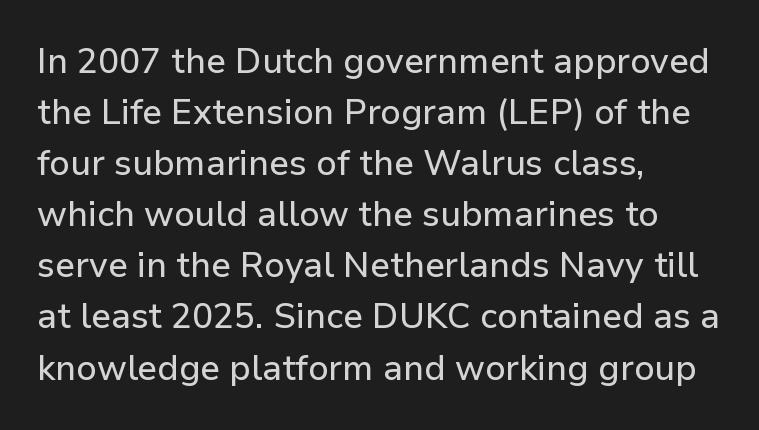
Q: Is the text italic (slanted)? A: No, it is upright.
Q: Is the typeface a serif or a sans-serif typeface? A: Sans-serif.
Q: Is the text underlined? A: No.
Q: How is the paragraph aligned? A: Left-aligned.
Q: Is the spacing between letters normal or unusually wide? A: Normal.
Q: Is the spacing between lines tight, normal or loose? A: Normal.
Q: Width (condensed, normal, or wide)? A: Normal.
Q: Stroke contrast? A: Low.
Q: x-height? A: Medium.
Q: Monospaced? A: No.
